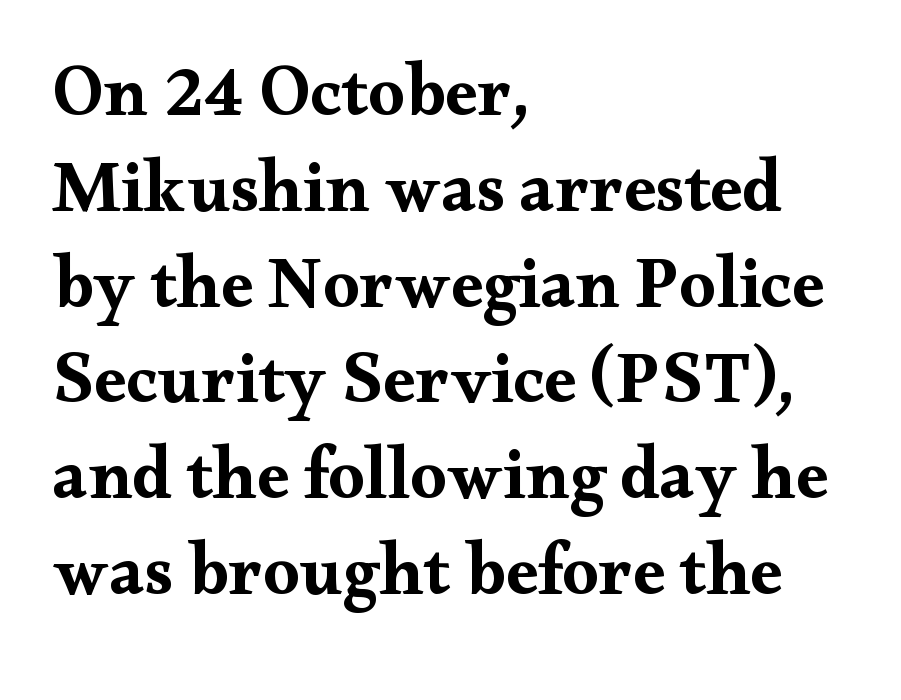
Q: Is the text bold? A: Yes.
Q: Is the text italic (slanted)? A: No, it is upright.
Q: Is the typeface a serif or a sans-serif typeface? A: Serif.
Q: Is the text underlined? A: No.
Q: How is the paragraph aligned? A: Left-aligned.
Q: Is the spacing between letters normal or unusually wide? A: Normal.
Q: Is the spacing between lines tight, normal or loose? A: Normal.
Q: Width (condensed, normal, or wide)? A: Wide.
Q: Stroke contrast? A: Medium.
Q: x-height? A: Small.
Q: Monospaced? A: No.
